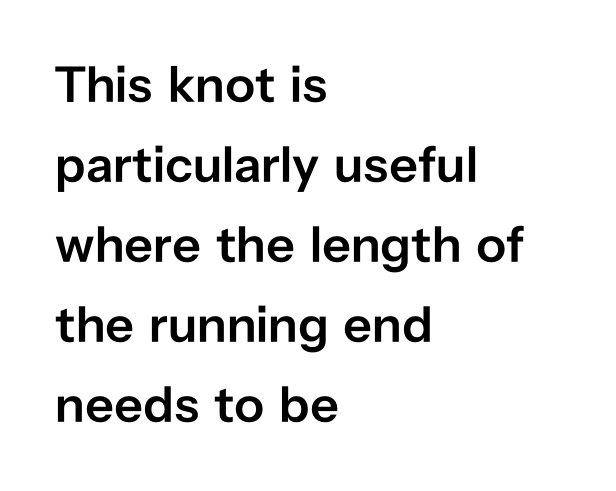
Look at the tracking — it's just the regular setting, nothing added. A sans-serif font was chosen for this passage. Caption: multi-line text, flush left, ragged right. Upright lettering throughout. The strip under each line holds only bare page.
